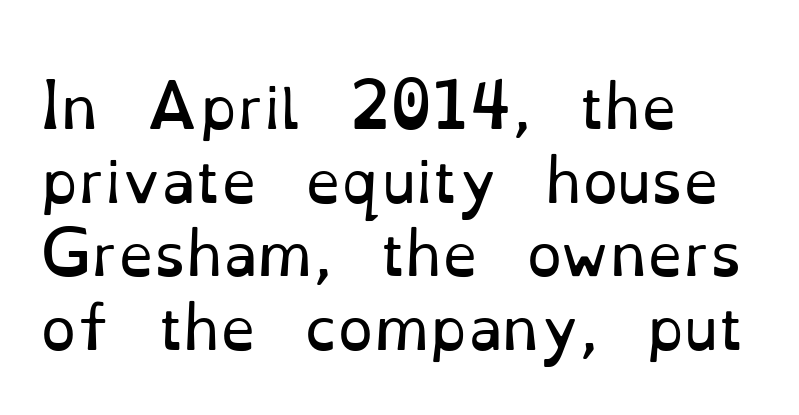
The image shows 57 px regular-weight serif type, upright; set left-aligned, normal line spacing (1.29x), normal letter spacing, not underlined; low stroke contrast and a small x-height.
